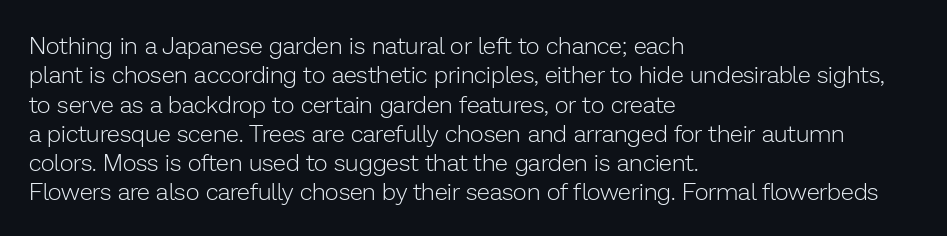
Notice how the stems are strictly vertical — no italics here. Standard letterfit; no display-style spreading of the glyphs. The space beneath each line is pristine and unruled. Counters stay open thanks to moderate or lighter strokes. A classic flush-left, rag-right setting is used for this passage.
